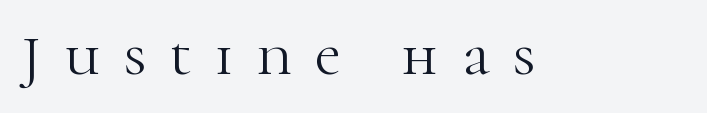
The image shows 56 px light serif type, upright; set unusually wide letter spacing (+0.44 em), not underlined; high stroke contrast and a medium x-height.
